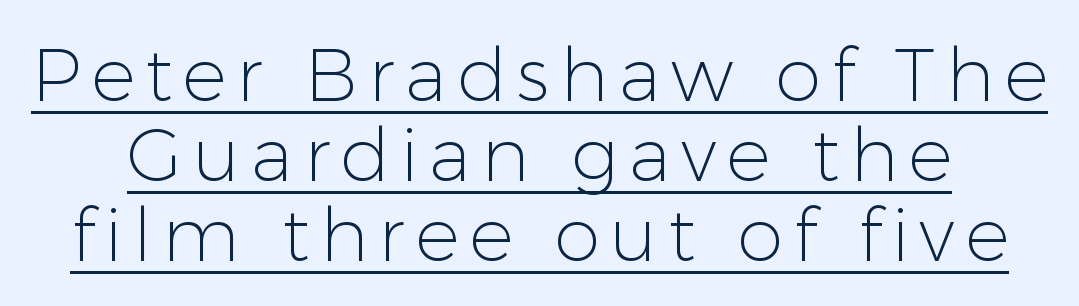
The image shows 74 px light sans-serif type, upright; set tight line spacing (1.08x), underlined; low stroke contrast and a medium x-height.
